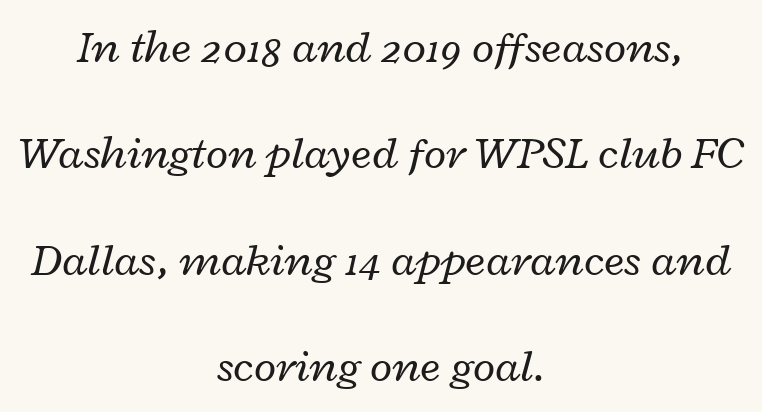
The image shows 46 px regular-weight, wide type, italic (leaning right); set centered, loose line spacing (2.31x), normal letter spacing, not underlined; low stroke contrast and a medium x-height.
